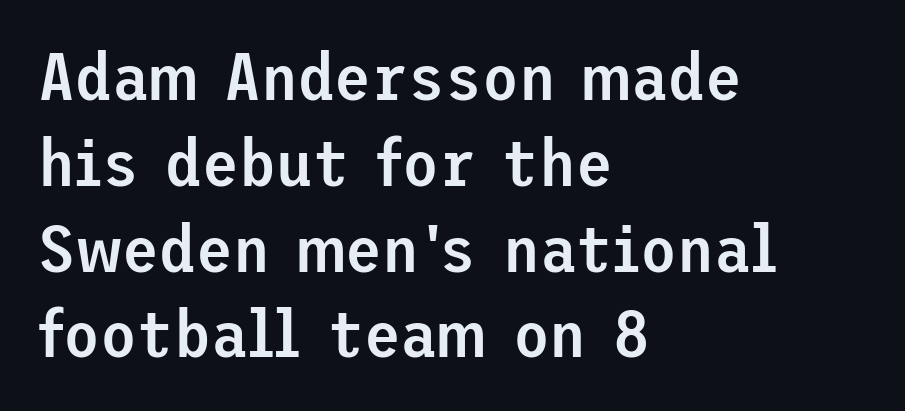
The strip under each line holds only bare page. A somewhat darkened texture: the type is semibold rather than bold. Visually the block forms a straight wall on the left and a jagged coastline on the right. Each letter's strokes conclude bluntly, with no projecting serifs.
